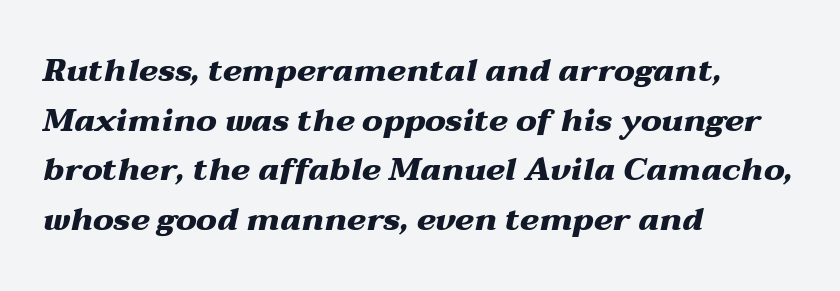
The image shows 32 px heavy, wide type, italic (leaning right); set left-aligned, normal line spacing (1.55x), normal letter spacing, not underlined; medium stroke contrast and a medium x-height.
